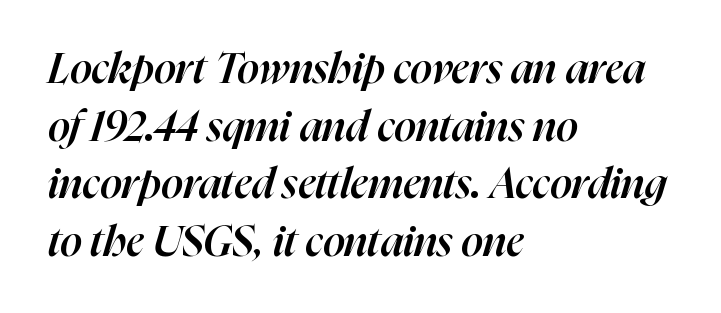
Q: Is the text bold? A: Semi-bold.
Q: Is the text italic (slanted)? A: Yes, it leans right by about 16 degrees.
Q: Is the text underlined? A: No.
Q: How is the paragraph aligned? A: Left-aligned.
Q: Is the spacing between letters normal or unusually wide? A: Normal.
Q: Is the spacing between lines tight, normal or loose? A: Normal.
Q: Width (condensed, normal, or wide)? A: Normal.
Q: Stroke contrast? A: High.
Q: x-height? A: Medium.
Q: Monospaced? A: No.
